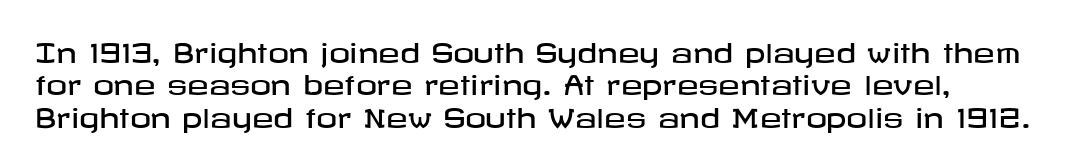
{"italic": "no", "underline": "no", "line_spacing": "normal", "line_spacing_ratio": 1.25, "letter_spacing": "normal", "letter_spacing_em": 0.0, "glyph_px": 26}
